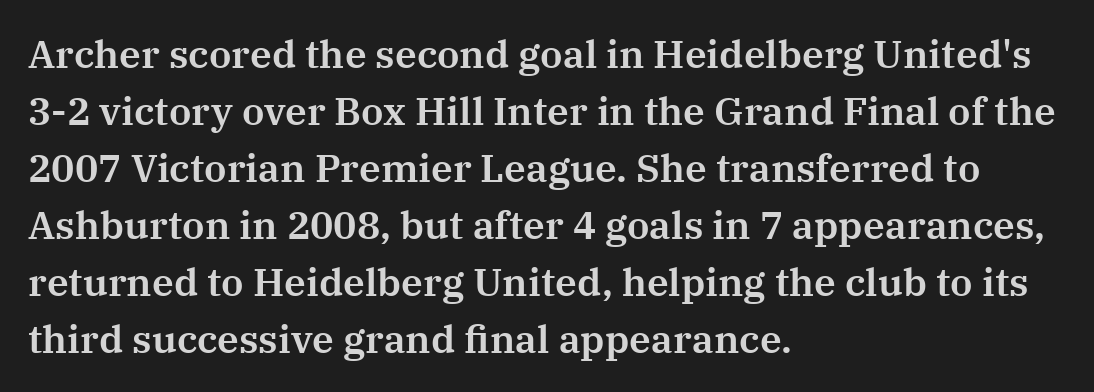
The image shows 39 px serif type, upright; set left-aligned, normal line spacing (1.46x), normal letter spacing, not underlined; medium stroke contrast and a medium x-height.
